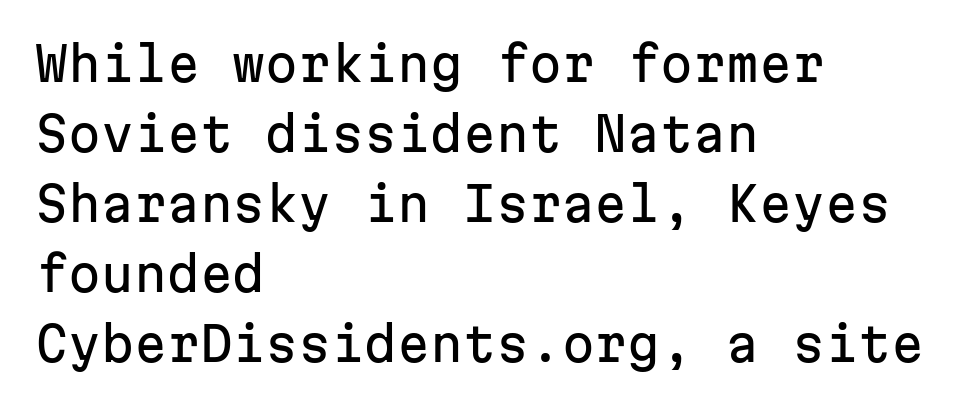
Q: Is the text italic (slanted)? A: No, it is upright.
Q: Is the typeface a serif or a sans-serif typeface? A: Sans-serif.
Q: Is the text underlined? A: No.
Q: How is the paragraph aligned? A: Left-aligned.
Q: Is the spacing between letters normal or unusually wide? A: Normal.
Q: Is the spacing between lines tight, normal or loose? A: Normal.
Q: Width (condensed, normal, or wide)? A: Normal.
Q: Stroke contrast? A: Low.
Q: x-height? A: Medium.
Q: Monospaced? A: Yes.
